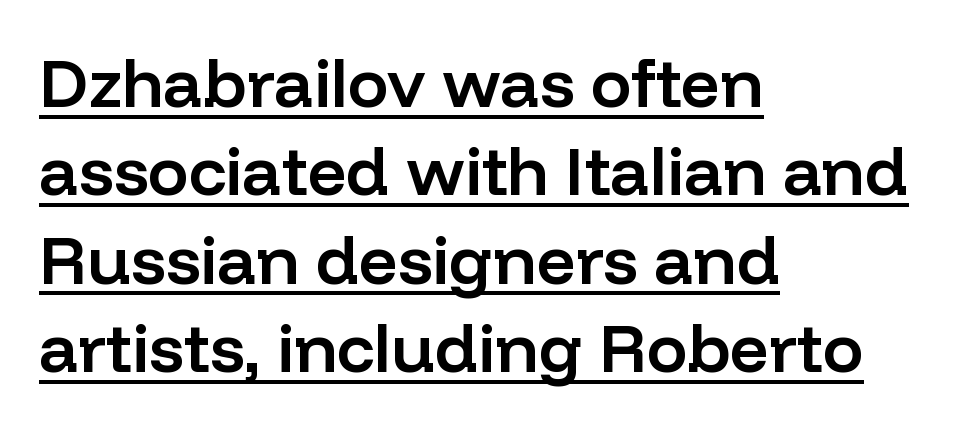
Decoration check: the copy is underlined. Does extra space separate the letters? No, they use regular spacing. Posture: vertical. Notice how descenders clear the ascenders below comfortably — that's standard leading. The ragged edge is on the right, which tells us the setting is flush left.
